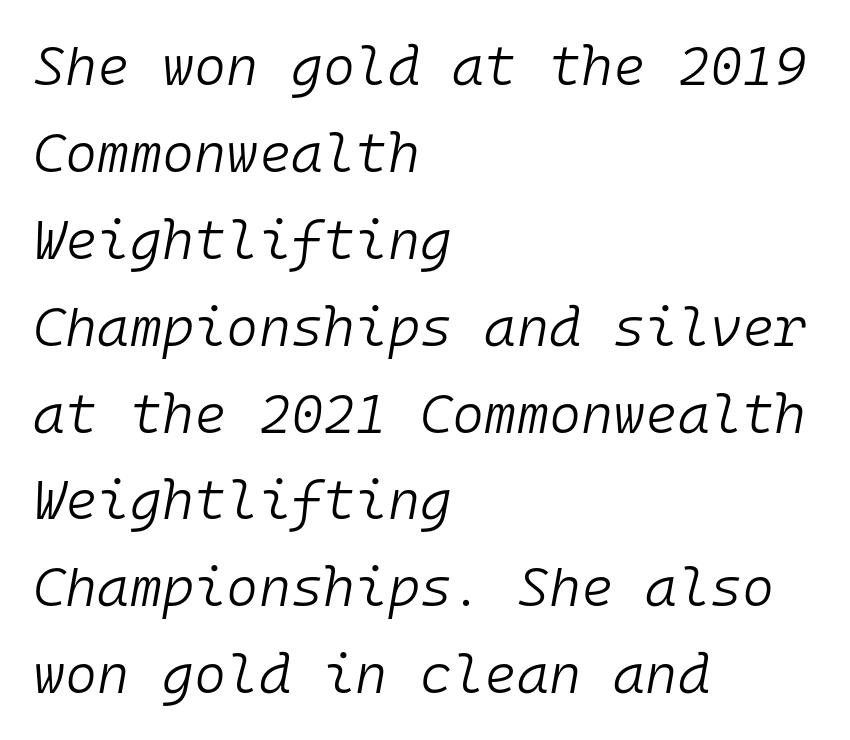
{"italic": "yes", "lean": "right", "slant_degrees": 10, "bold": "no", "weight": "light", "width": "normal", "stroke_contrast": "low", "x_height": "medium", "monospaced": "yes", "underline": "no", "align": "left", "line_spacing": "normal", "line_spacing_ratio": 1.58, "letter_spacing": "normal", "letter_spacing_em": 0.0, "glyph_px": 55}
